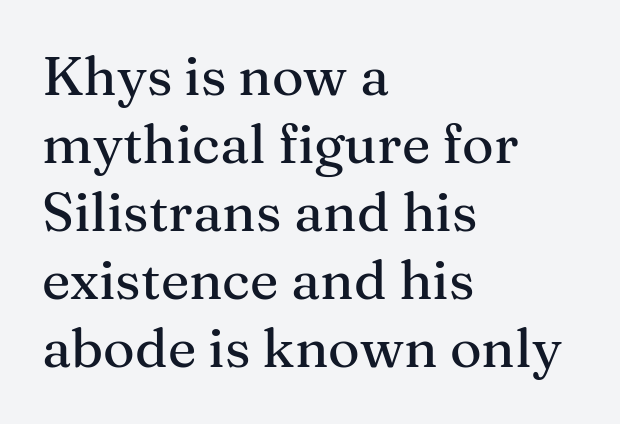
The characters display serif detailing at their extremities. Each row of text sits above clean, open space. Standard letterfit; no display-style spreading of the glyphs. Is this a fixed-width face? No — the glyphs have proportional, varying widths. Is there any slant? The stems are plumb. The rendering uses a moderate line-height, typical for paragraphs.
